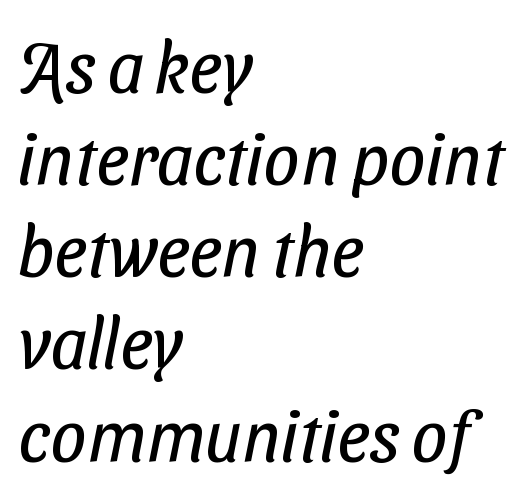
Q: Is the text bold? A: No.
Q: Is the typeface a serif or a sans-serif typeface? A: Sans-serif.
Q: Is the text underlined? A: No.
Q: How is the paragraph aligned? A: Left-aligned.
Q: Is the spacing between letters normal or unusually wide? A: Normal.
Q: Is the spacing between lines tight, normal or loose? A: Normal.
Q: Width (condensed, normal, or wide)? A: Condensed.
Q: Stroke contrast? A: Low.
Q: x-height? A: Medium.
Q: Monospaced? A: No.
